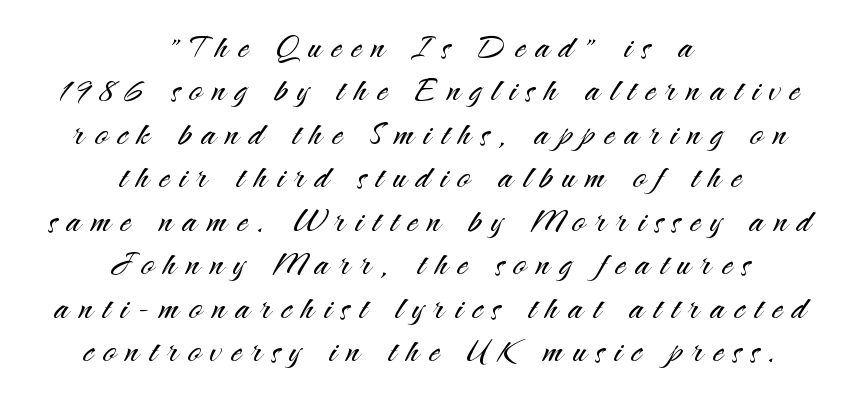
Q: Is the text bold? A: No.
Q: Is the text italic (slanted)? A: Yes.
Q: Is the typeface a serif or a sans-serif typeface? A: Sans-serif.
Q: Is the text underlined? A: No.
Q: How is the paragraph aligned? A: Centered.
Q: Is the spacing between letters normal or unusually wide? A: Unusually wide.
Q: Is the spacing between lines tight, normal or loose? A: Tight.
Q: Width (condensed, normal, or wide)? A: Normal.
Q: Stroke contrast? A: Medium.
Q: x-height? A: Small.
Q: Monospaced? A: No.
